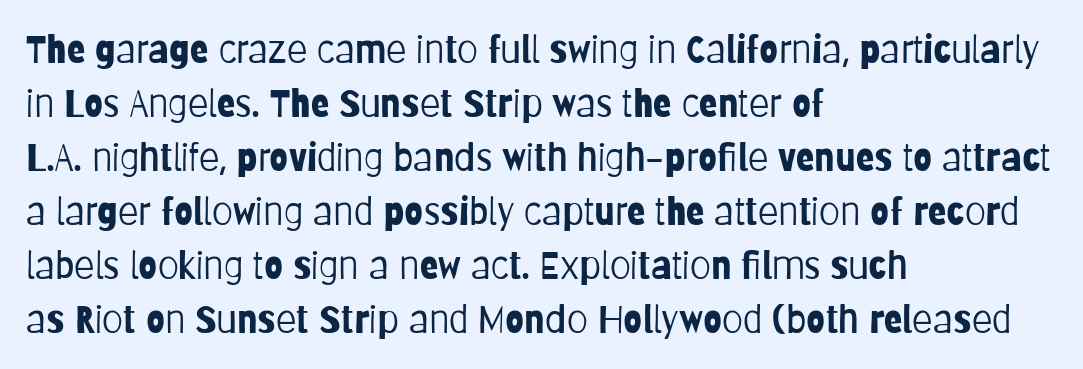
The image shows 38 px light, condensed sans-serif type, upright; set left-aligned, normal line spacing (1.42x), normal letter spacing, not underlined; low stroke contrast and a large x-height.
